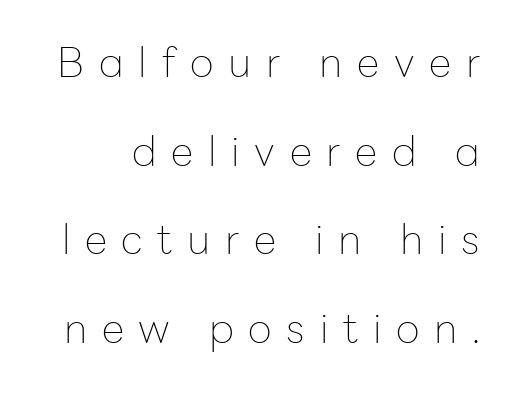
Designer's note — italics off, roman on. The line texture is sparse and dotted thanks to wide tracking. The specimen omits any rule beneath the text block's lines. What's the leading like? Stretched, with rows far apart. Varying glyph widths throughout — classic text-font behaviour. The font is comparable to plain body text, perhaps lighter.
